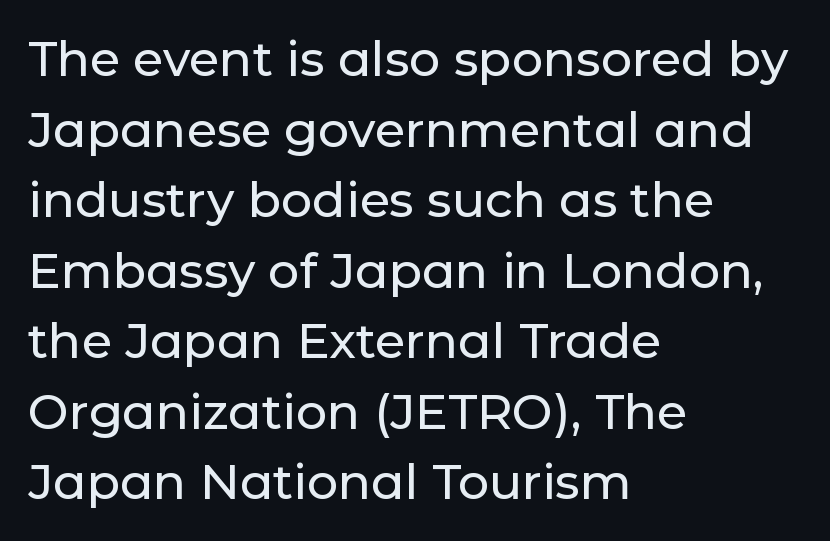
Descender tails drop into unmarked territory. The passage shown is typed in a proportional face where columns would drift. A typesetter would label this face a sans. Honestly, the letter spacing is just normal — you wouldn't notice it. When letters stand straight like this, we call the style roman or upright.
